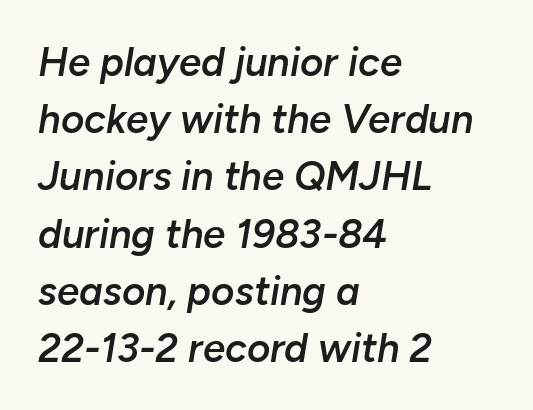
{"italic": "yes", "lean": "right", "slant_degrees": 10, "bold": "semi", "weight": "semibold", "width": "normal", "stroke_contrast": "low", "x_height": "medium", "monospaced": "no", "underline": "no", "align": "left", "line_spacing": "normal", "line_spacing_ratio": 1.43, "letter_spacing": "normal", "letter_spacing_em": 0.0, "glyph_px": 40}
